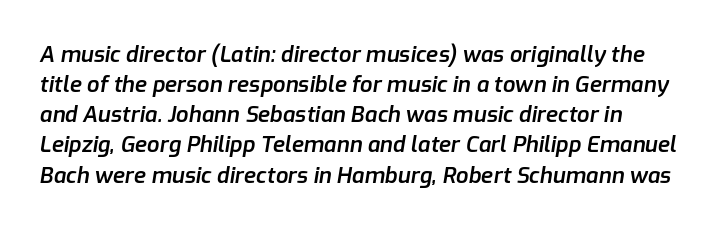
The image shows 22 px text type, italic (leaning right); set normal line spacing (1.37x), normal letter spacing, not underlined.
